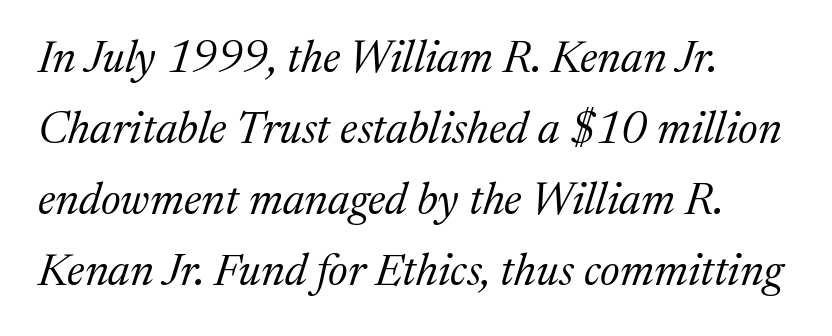
The image shows 45 px regular-weight serif type, italic (leaning right); set left-aligned, normal line spacing (1.58x), normal letter spacing, not underlined; medium stroke contrast and a medium x-height.
